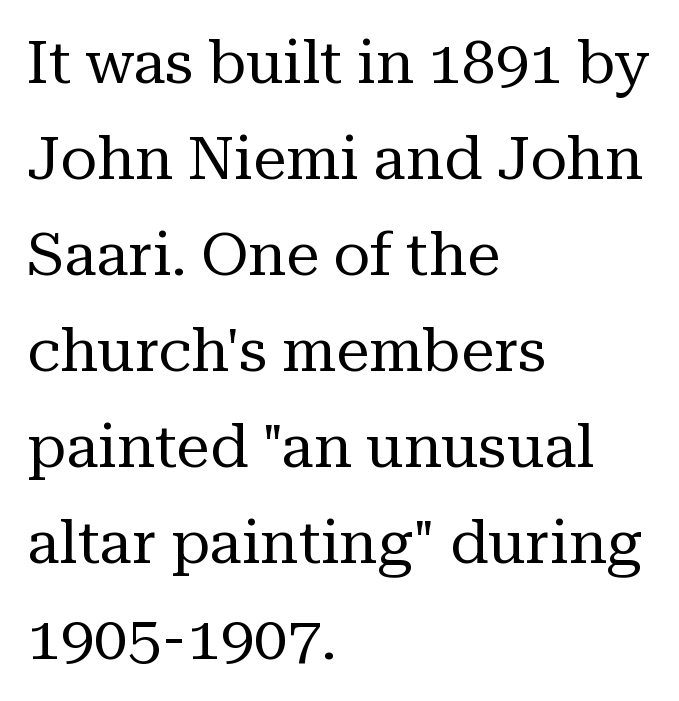
If you drew a ruler down the left edge, every line would touch it. Spacing verdict: proportional, widths tailored to each character. Honestly, there is no underline to notice here at all. Reading down the column, the eye jumps a familiar distance to each next line.
